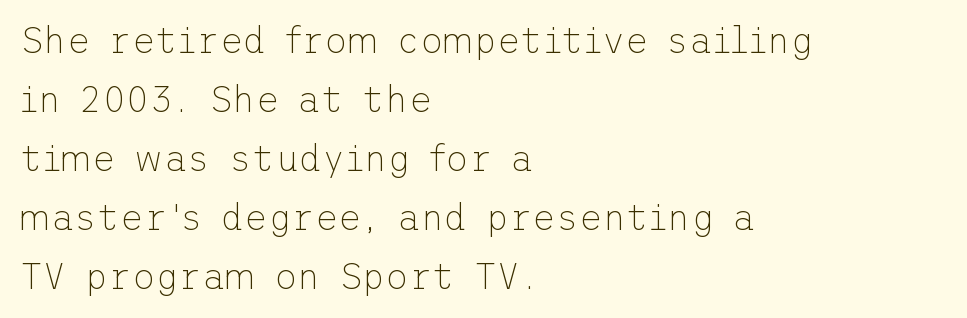
{"serif": "no", "italic": "no", "bold": "no", "weight": "thin", "width": "normal", "stroke_contrast": "low", "x_height": "medium", "underline": "no", "align": "left", "line_spacing": "normal", "line_spacing_ratio": 1.64, "letter_spacing": "normal", "letter_spacing_em": 0.0, "glyph_px": 36}
